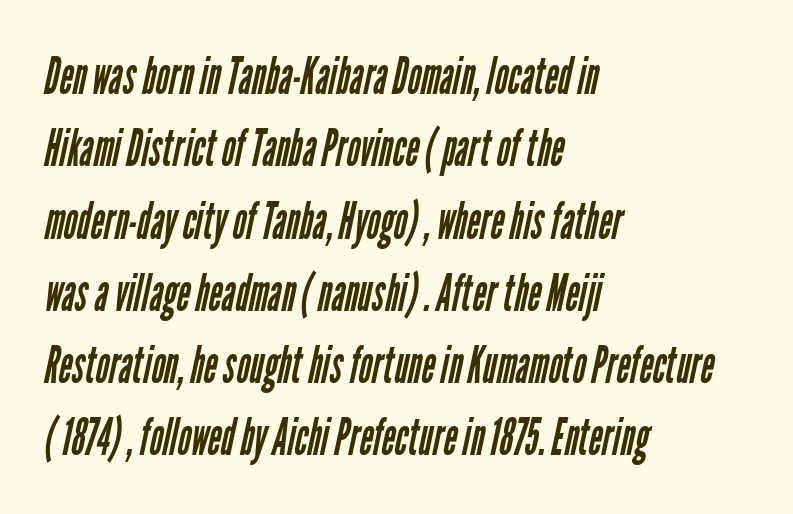
The image shows 52 px regular-weight, condensed sans-serif type; set left-aligned, normal line spacing (1.39x), normal letter spacing, not underlined; low stroke contrast and a medium x-height.
